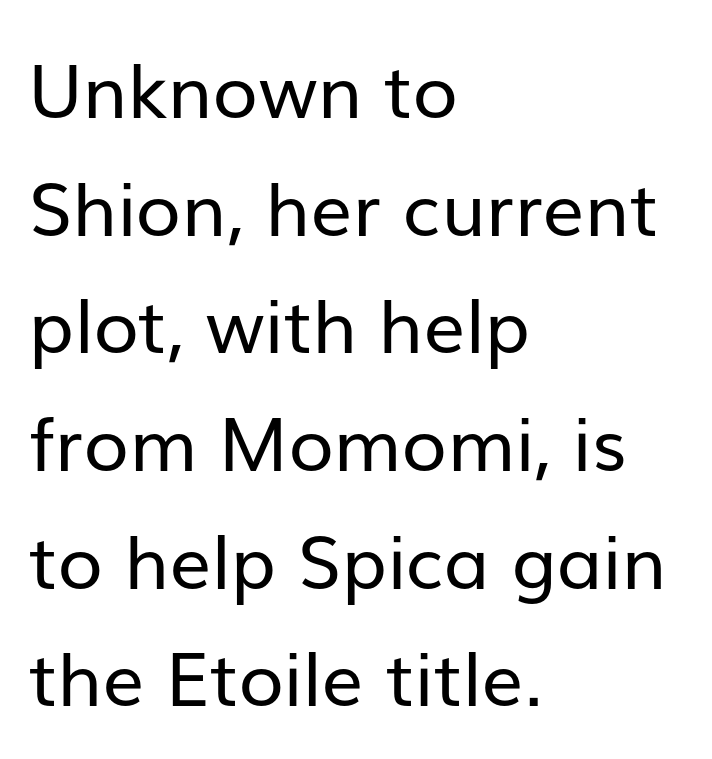
A quiet, ordinary-to-light weight characterises the typeface. This sample uses plain, unmodified letter spacing. Type style note: lacks serifs. Unlike italic type, these characters show no tilt at all. Words float on clear page, feet unadorned. The rendering anchors every line to the left-hand side.
